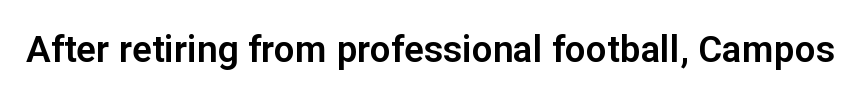
{"serif": "no", "italic": "no", "width": "normal", "stroke_contrast": "low", "x_height": "medium", "monospaced": "no", "underline": "no", "letter_spacing": "normal", "letter_spacing_em": 0.0, "glyph_px": 37}
